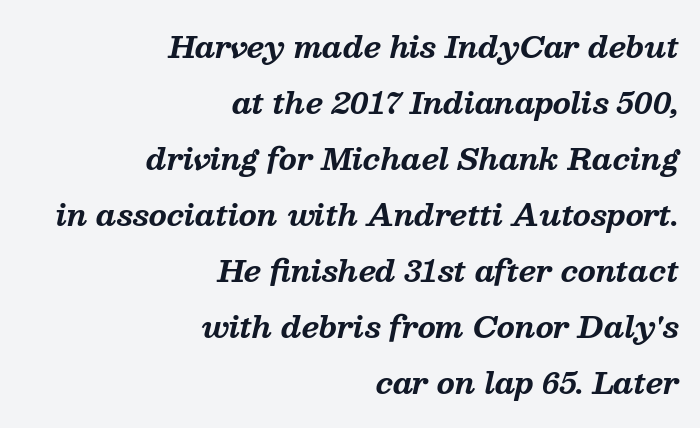
The image shows 29 px bold serif type, italic (leaning right); set right-aligned, loose line spacing (1.93x), normal letter spacing, not underlined; medium stroke contrast and a medium x-height.
